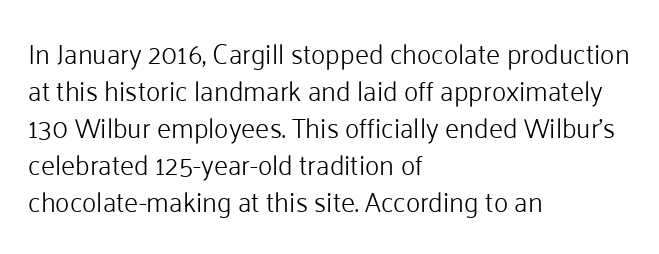
The image shows 27 px text type, upright; set left-aligned, normal line spacing (1.37x), normal letter spacing, not underlined.
